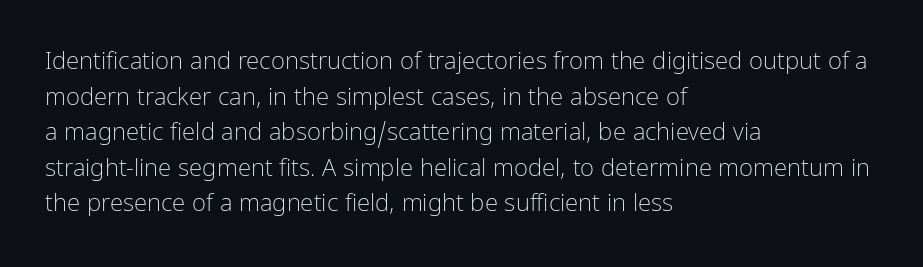
No italicization has been applied; the sample stays upright. Each line starts at the same left margin while the right side varies. Weight: regular or lighter. Compared with typical paragraphs, the rows here are spaced about the same. No extra tracking has been applied to these lines. Any mark beneath the type? The region is blank.
